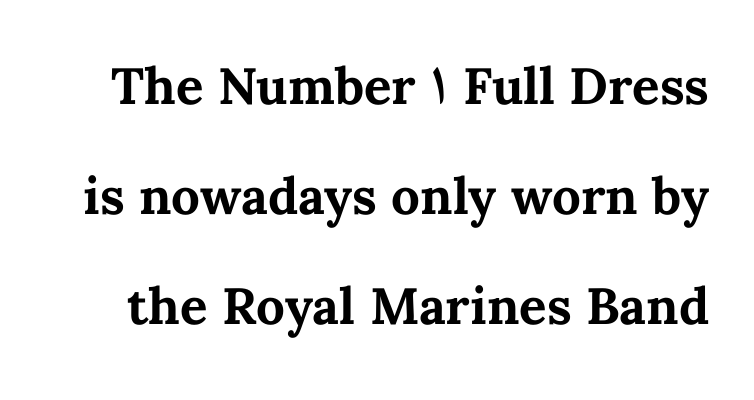
Q: Is the text bold? A: Yes.
Q: Is the text italic (slanted)? A: No, it is upright.
Q: Is the text underlined? A: No.
Q: Is the spacing between letters normal or unusually wide? A: Normal.
Q: Is the spacing between lines tight, normal or loose? A: Loose.
Q: Width (condensed, normal, or wide)? A: Normal.
Q: Stroke contrast? A: Medium.
Q: x-height? A: Medium.
Q: Monospaced? A: No.
